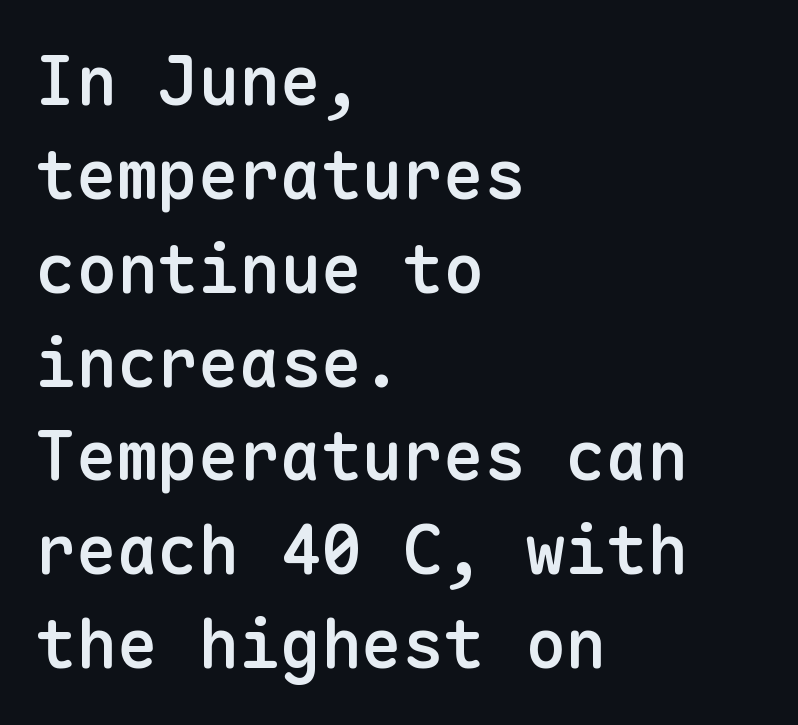
The image shows 68 px semibold sans-serif type, upright, monospaced; set left-aligned, normal line spacing (1.38x), normal letter spacing, not underlined; low stroke contrast and a medium x-height.
